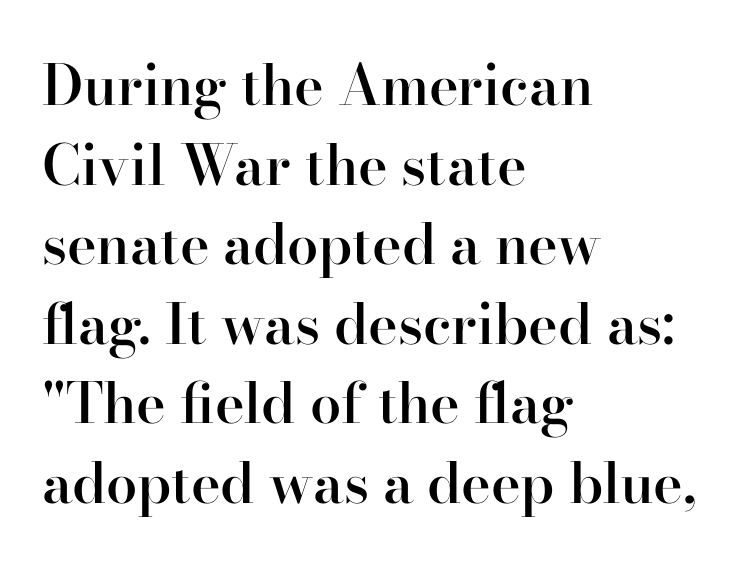
The image shows 56 px semibold serif type, upright; set left-aligned, normal line spacing (1.42x), normal letter spacing, not underlined; high stroke contrast and a small x-height.
